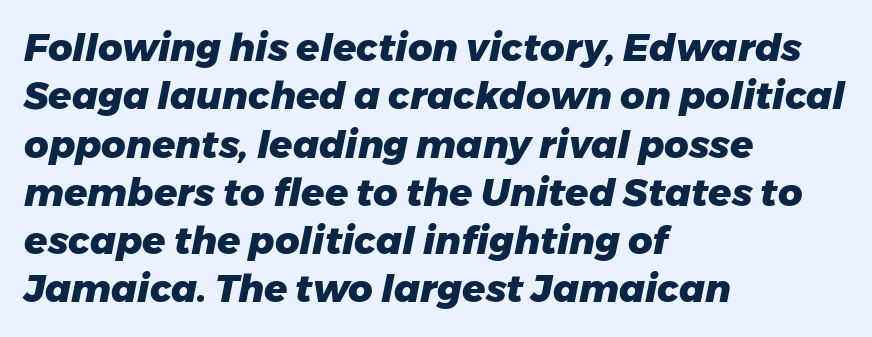
The image shows 38 px heavy type, italic (leaning right); set left-aligned, normal line spacing (1.27x), normal letter spacing, not underlined; low stroke contrast and a medium x-height.
